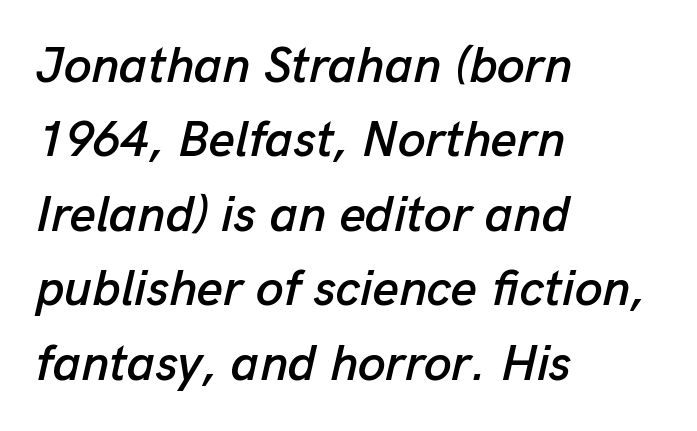
{"italic": "yes", "lean": "right", "slant_degrees": 13, "width": "normal", "stroke_contrast": "low", "x_height": "medium", "monospaced": "no", "underline": "no", "align": "left", "line_spacing": "normal", "line_spacing_ratio": 1.49, "letter_spacing": "normal", "letter_spacing_em": 0.0, "glyph_px": 50}
